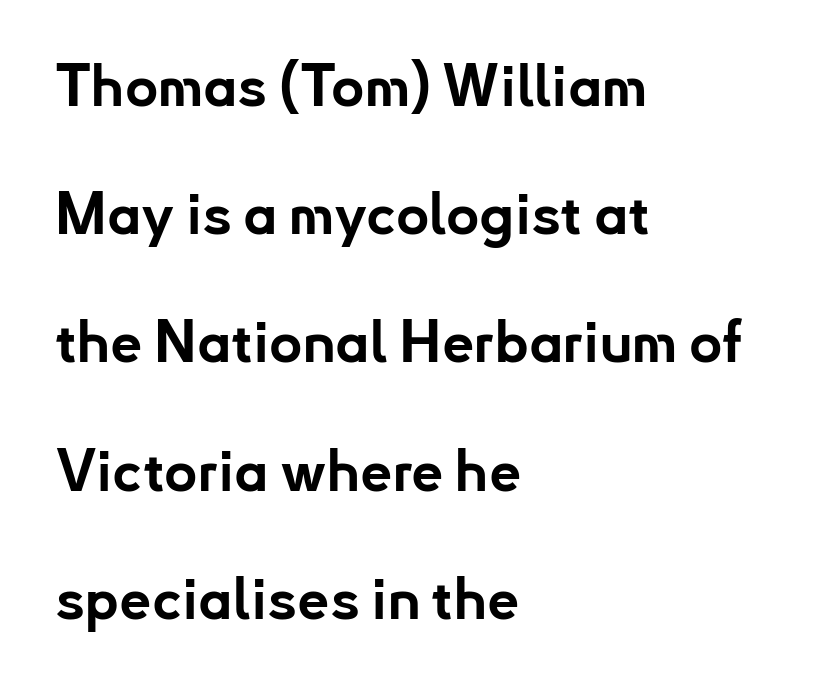
Q: Is the text bold? A: Yes.
Q: Is the text italic (slanted)? A: No, it is upright.
Q: Is the typeface a serif or a sans-serif typeface? A: Sans-serif.
Q: Is the text underlined? A: No.
Q: How is the paragraph aligned? A: Left-aligned.
Q: Is the spacing between letters normal or unusually wide? A: Normal.
Q: Is the spacing between lines tight, normal or loose? A: Loose.
Q: Width (condensed, normal, or wide)? A: Normal.
Q: Stroke contrast? A: Low.
Q: x-height? A: Small.
Q: Monospaced? A: No.
